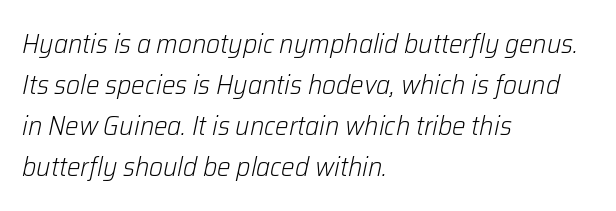
Leading matches the norm, producing a regular column. Compared with typical body copy, the letter spacing here is the same. When letters slant like this, we call the style italic. Honestly, there is no underline to notice here at all. The face looks like a standard text weight, possibly lighter. The paragraph has a hard left edge and a soft right edge.
